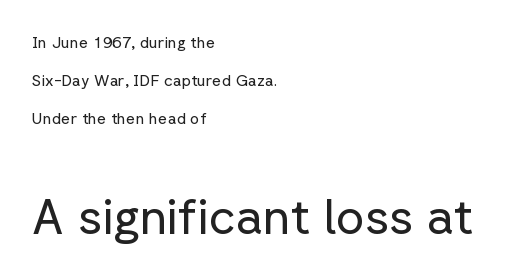
{"serif": "no", "italic": "no", "bold": "no", "weight": "regular", "width": "normal", "stroke_contrast": "low", "x_height": "medium", "monospaced": "no", "underline": "no", "align": "left", "line_spacing": "loose", "line_spacing_ratio": 2.37, "letter_spacing": "normal", "letter_spacing_em": 0.0, "larger_block": "second", "size_ratio": 3.06, "glyph_px": 49}
